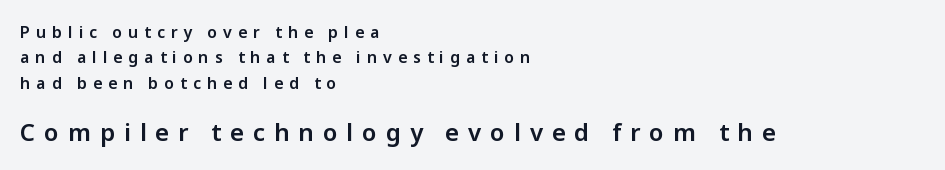
Left-aligned paragraph, ragged on the right. Leading: standard. No word sits above an underline. Caption: upper text group reduced, lower text group enlarged. The gaps between neighbouring characters are conspicuously large.
